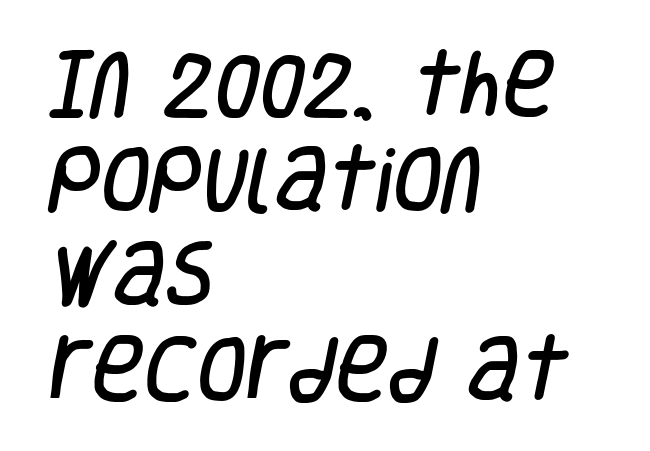
I'd call this a sans setting — the letters go barefoot. Horizontal alignment here is leftward, the default for most running prose. The space beneath each line is pristine and unruled. The passage shown is typed in a proportional face where columns would drift.
